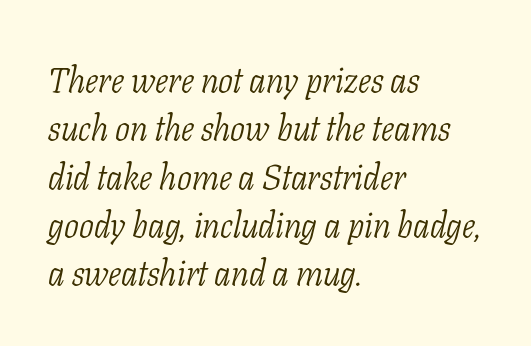
In terms of letterform style, serifs are clearly present. The paragraph shown leans on its left margin. Weight: in the light-to-regular range. The face used here is proportionally spaced, like ordinary book or web type. Honestly, the letter spacing is just normal — you wouldn't notice it.
